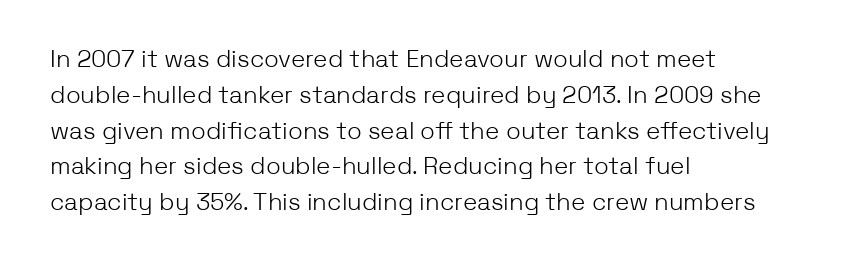
The image shows 24 px text type, upright; set left-aligned, normal line spacing (1.49x), normal letter spacing, not underlined.
